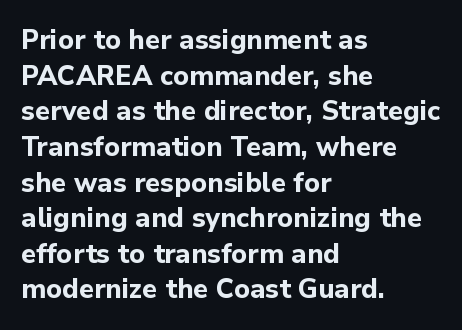
Q: Is the text bold? A: Yes.
Q: Is the text italic (slanted)? A: No, it is upright.
Q: Is the text underlined? A: No.
Q: How is the paragraph aligned? A: Left-aligned.
Q: Is the spacing between letters normal or unusually wide? A: Normal.
Q: Is the spacing between lines tight, normal or loose? A: Normal.
